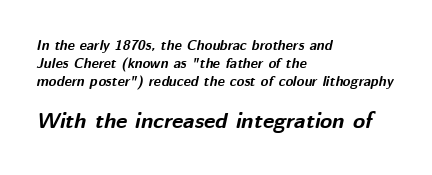
Q: Is the text bold? A: Yes.
Q: Is the text italic (slanted)? A: Yes, it leans right by about 12 degrees.
Q: Is the text underlined? A: No.
Q: How is the paragraph aligned? A: Left-aligned.
Q: Is the spacing between letters normal or unusually wide? A: Normal.
Q: Is the spacing between lines tight, normal or loose? A: Normal.
Q: Which block of text is set in a larger size, the first (top) or the second (bottom)? A: The second (bottom) one.
